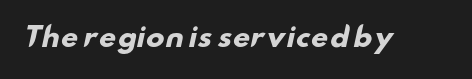
Q: Is the text bold? A: Yes.
Q: Is the text underlined? A: No.
Q: Is the spacing between letters normal or unusually wide? A: Normal.
